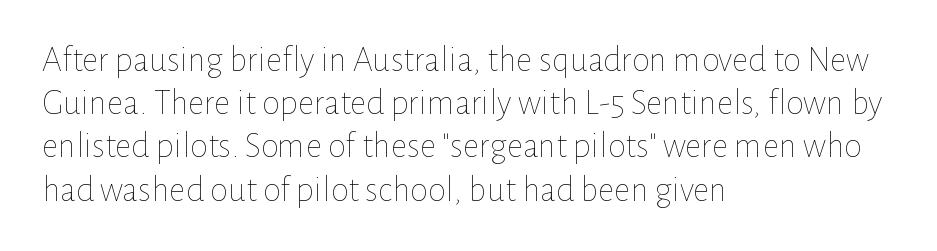
A clean baseline with only descenders dipping below it. Does the copy run flush right? No — it runs flush left. Default kerning and tracking; the words read as compact shapes. The lettering holds an erect, upright posture throughout.
